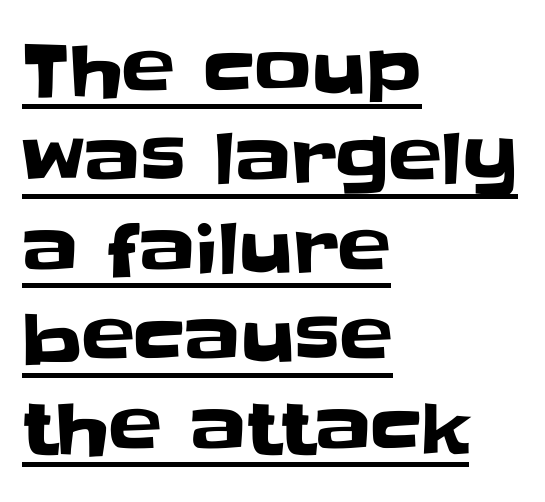
The image shows 71 px sans-serif type, upright; set left-aligned, normal line spacing (1.26x), normal letter spacing, underlined; low stroke contrast and a large x-height.
